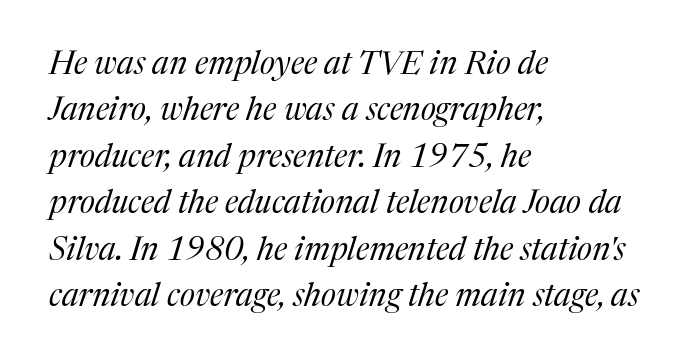
The image shows 32 px regular-weight serif type, italic (leaning right); set left-aligned, normal line spacing (1.45x), normal letter spacing, not underlined; medium stroke contrast and a medium x-height.
